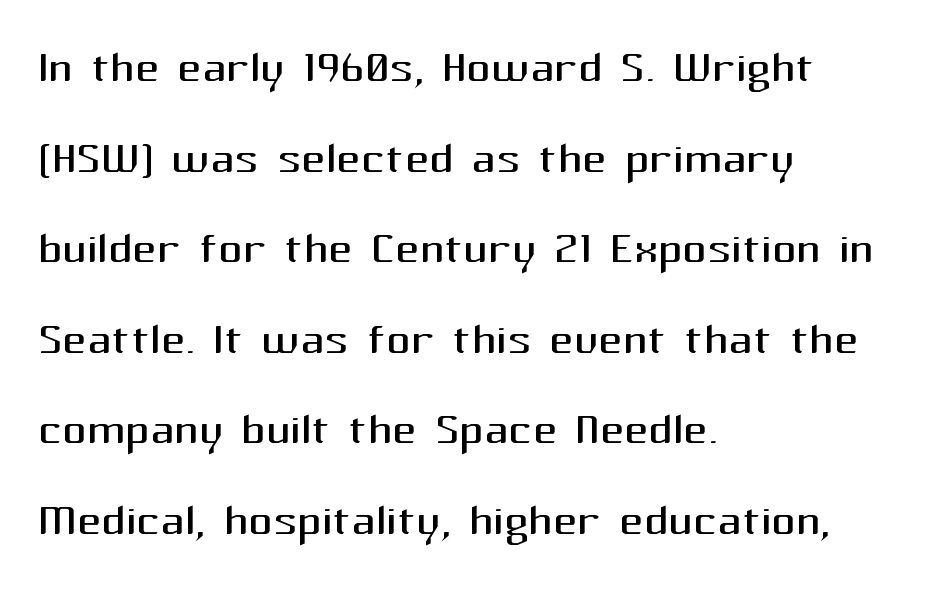
Q: Is the text bold? A: No.
Q: Is the text italic (slanted)? A: No, it is upright.
Q: Is the typeface a serif or a sans-serif typeface? A: Sans-serif.
Q: Is the text underlined? A: No.
Q: How is the paragraph aligned? A: Left-aligned.
Q: Is the spacing between letters normal or unusually wide? A: Normal.
Q: Is the spacing between lines tight, normal or loose? A: Normal.
Q: Width (condensed, normal, or wide)? A: Normal.
Q: Stroke contrast? A: Medium.
Q: x-height? A: Medium.
Q: Monospaced? A: No.
